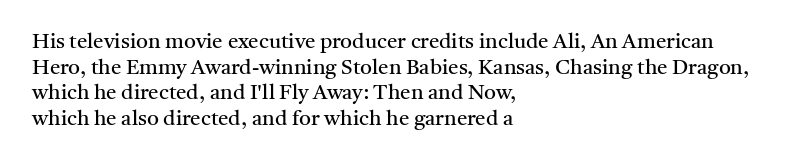
The image shows 21 px text type, upright; set left-aligned, line spacing 1.22x, normal letter spacing, not underlined.
